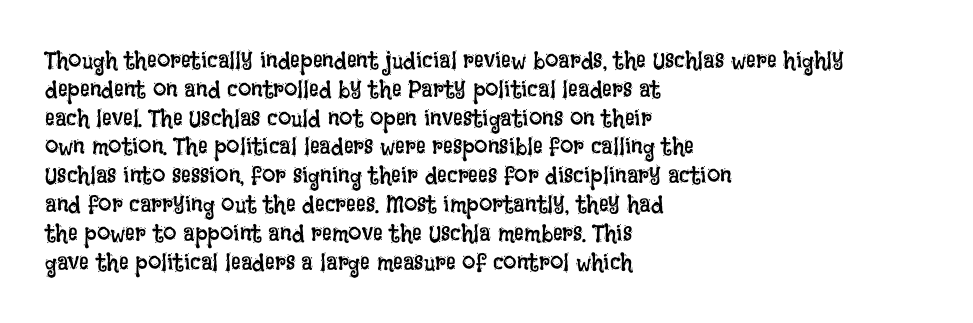
Horizontal alignment here is leftward, the default for most running prose. Is the stroke heavy? The answer is a plain regular-or-lighter. Posture: upright roman. The baseline area is clear. Between one letter and the next there's only the usual sliver of space.
